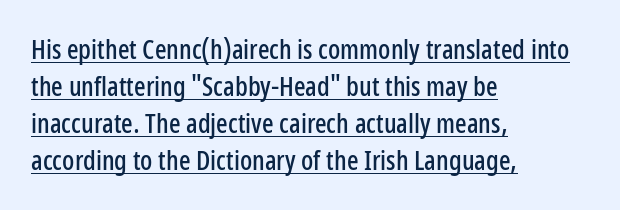
Q: Is the text italic (slanted)? A: No, it is upright.
Q: Is the text underlined? A: Yes.
Q: How is the paragraph aligned? A: Left-aligned.
Q: Is the spacing between letters normal or unusually wide? A: Normal.
Q: Is the spacing between lines tight, normal or loose? A: Normal.
